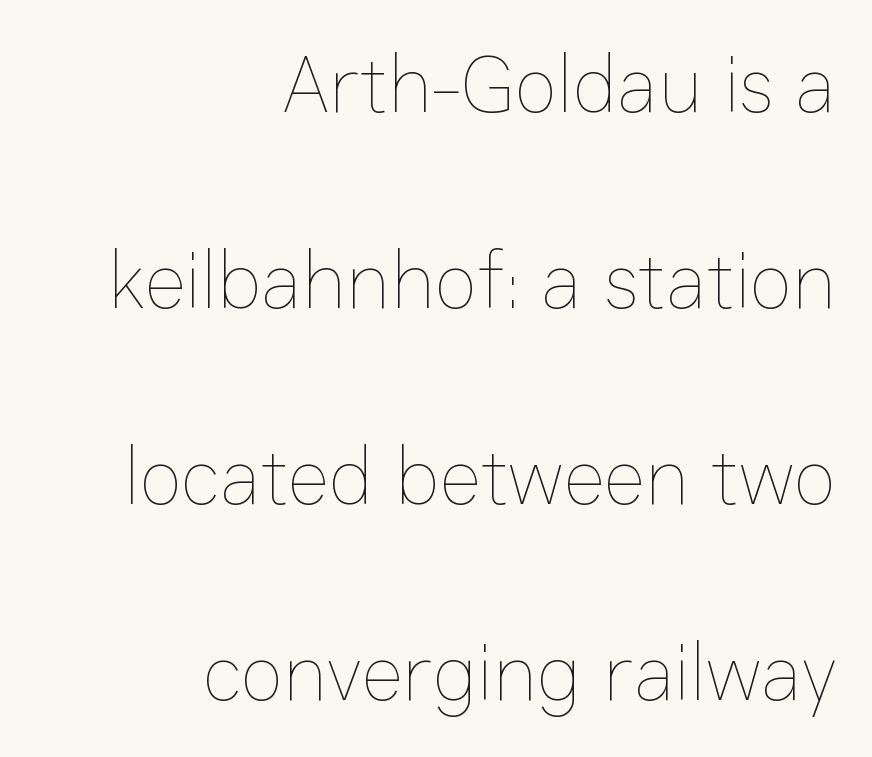
Q: Is the text bold? A: No.
Q: Is the text italic (slanted)? A: No, it is upright.
Q: Is the text underlined? A: No.
Q: How is the paragraph aligned? A: Right-aligned.
Q: Is the spacing between letters normal or unusually wide? A: Normal.
Q: Is the spacing between lines tight, normal or loose? A: Loose.
Q: Width (condensed, normal, or wide)? A: Normal.
Q: Stroke contrast? A: Low.
Q: x-height? A: Medium.
Q: Monospaced? A: No.
